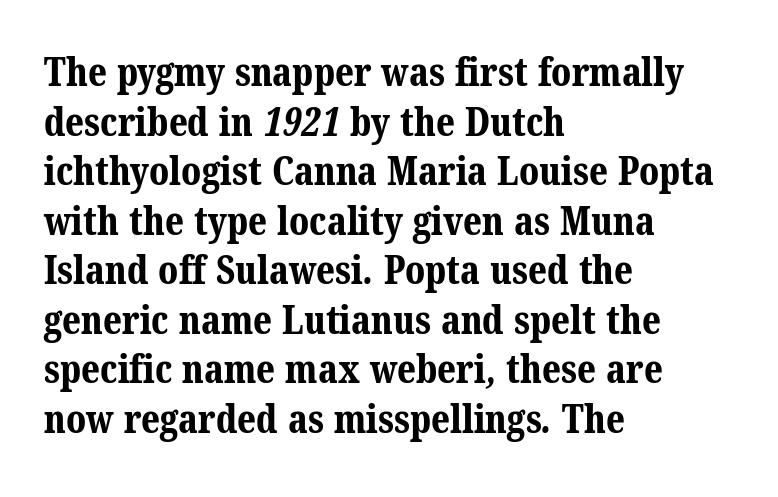
{"serif": "yes", "bold": "yes", "weight": "bold", "width": "normal", "stroke_contrast": "medium", "x_height": "medium", "monospaced": "no", "underline": "no", "align": "left", "line_spacing": "normal", "line_spacing_ratio": 1.27, "letter_spacing": "normal", "letter_spacing_em": 0.0, "glyph_px": 39}
